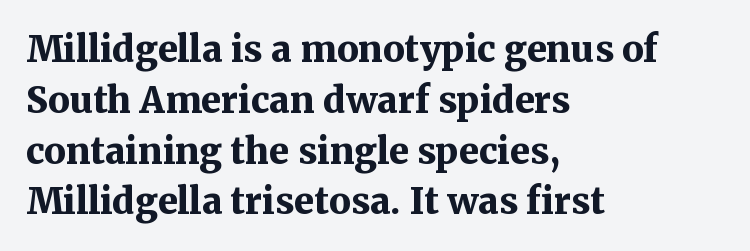
Q: Is the text bold? A: Yes.
Q: Is the text italic (slanted)? A: No, it is upright.
Q: Is the typeface a serif or a sans-serif typeface? A: Serif.
Q: Is the text underlined? A: No.
Q: How is the paragraph aligned? A: Left-aligned.
Q: Is the spacing between letters normal or unusually wide? A: Normal.
Q: Is the spacing between lines tight, normal or loose? A: Normal.
Q: Width (condensed, normal, or wide)? A: Normal.
Q: Stroke contrast? A: Medium.
Q: x-height? A: Medium.
Q: Monospaced? A: No.
